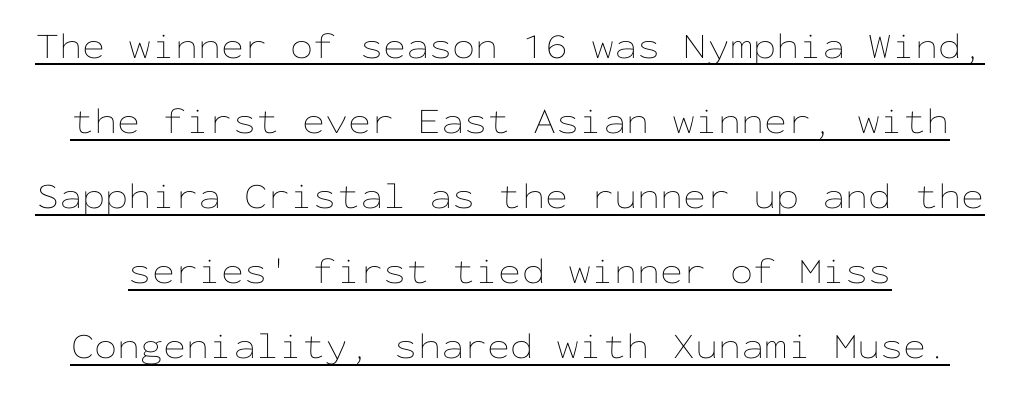
The image shows 37 px thin, wide type, upright, monospaced; set loose line spacing (2.03x), normal letter spacing, underlined; low stroke contrast and a medium x-height.
